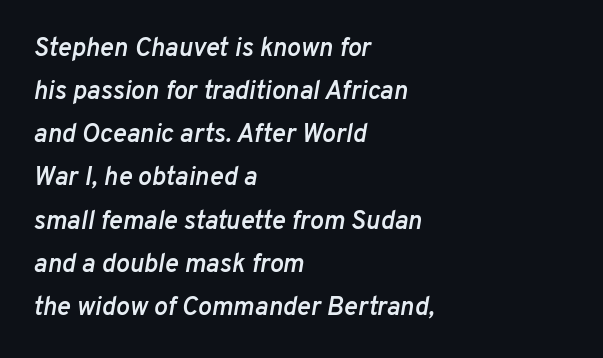
{"italic": "yes", "lean": "right", "slant_degrees": 10, "bold": "semi", "underline": "no", "align": "left", "line_spacing": "normal", "line_spacing_ratio": 1.66, "letter_spacing": "normal", "letter_spacing_em": 0.0, "glyph_px": 26}
